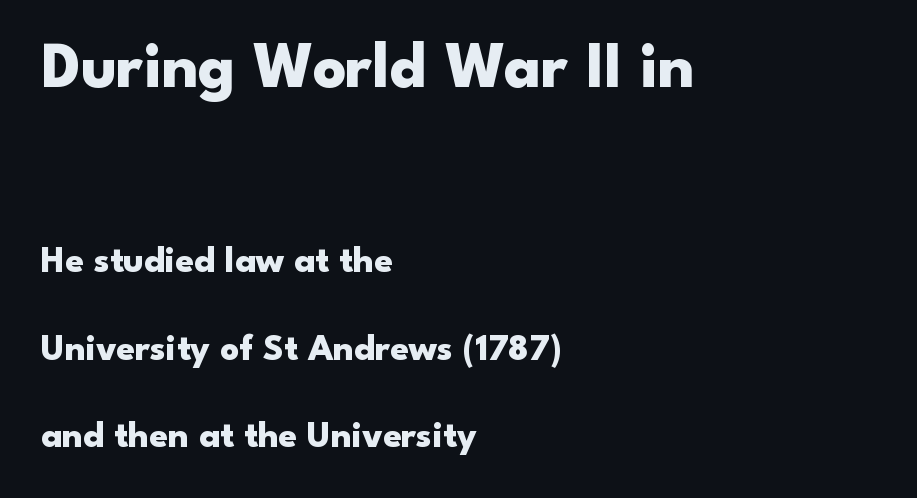
{"serif": "no", "italic": "no", "bold": "yes", "weight": "heavy", "width": "wide", "stroke_contrast": "low", "x_height": "small", "monospaced": "no", "underline": "no", "align": "left", "line_spacing": "loose", "line_spacing_ratio": 2.36, "letter_spacing": "normal", "letter_spacing_em": 0.0, "larger_block": "first", "size_ratio": 1.76, "glyph_px": 65}
